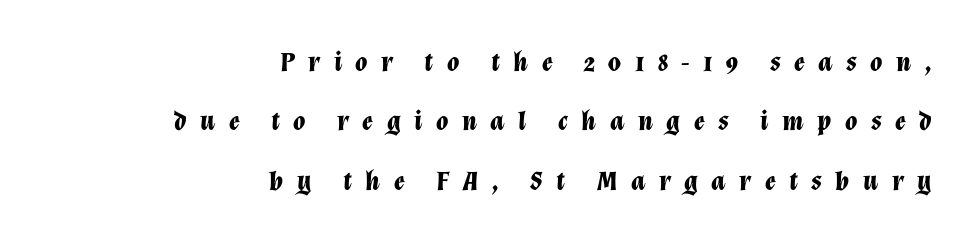
{"italic": "yes", "lean": "right", "slant_degrees": 12, "bold": "yes", "weight": "bold", "width": "normal", "stroke_contrast": "low", "x_height": "medium", "monospaced": "no", "underline": "no", "align": "right", "line_spacing": "loose", "line_spacing_ratio": 2.12, "letter_spacing": "wide", "letter_spacing_em": 0.48, "glyph_px": 28}
